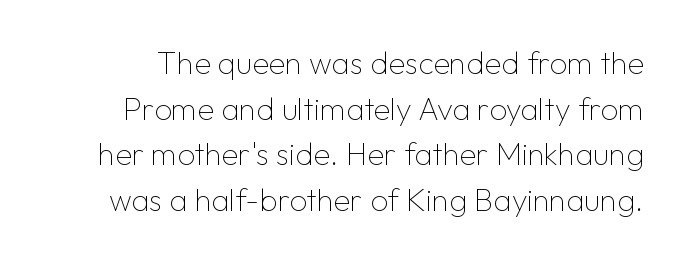
These glyphs show unthickened strokes, regular width or finer. Reading down the column, the eye jumps a familiar distance to each next line. Glance below the letters and you will spot only blank space. The characters display no serif detailing; their extremities are plain.
